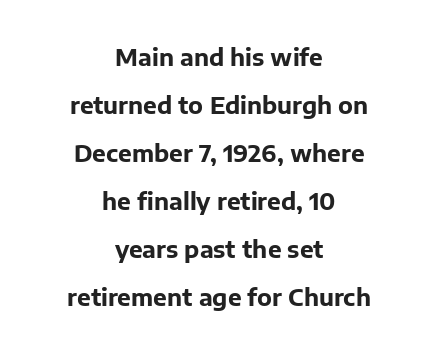
Unmarked baselines from the first word to the last. If you measured baseline to baseline, you'd find a long distance. The passage shown is emphatically bold. Typeset on center — no edge is straight.
